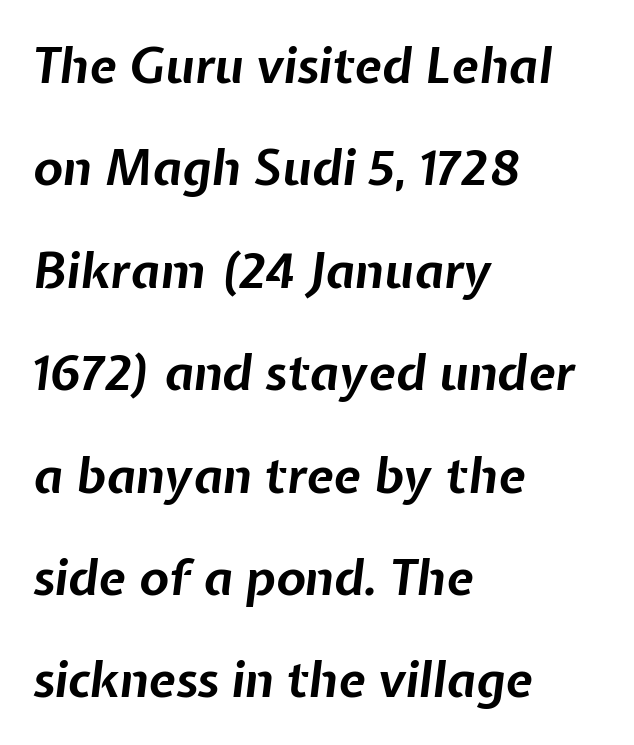
Each new line begins a long way beneath the previous one. Nothing unusual about the tracking: characters are spaced as the font intends. The letters are slanted; this is an italic face. Horizontal alignment here is leftward, the default for most running prose. Is the type bold? Yes — the strokes are clearly thick and heavy.
